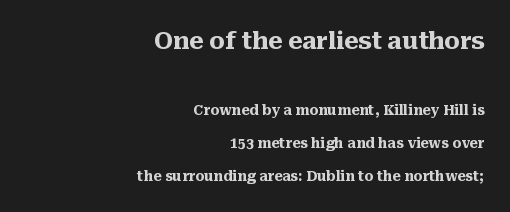
The image shows 24 px bold type, upright; set right-aligned, loose line spacing (2.37x), normal letter spacing, not underlined; the first (top) block is 1.71x larger.
